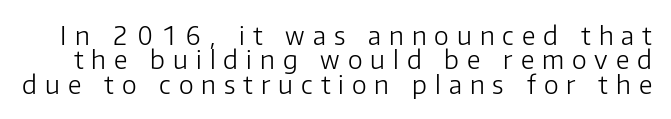
Each stroke keeps to a modest, everyday thickness or less. Reading down the column, the eye jumps only a short way to each next line. Lines of text with bare space underneath. When letters stand straight like this, we call the style roman or upright. This rendering widens character spacing well past its baseline value.
